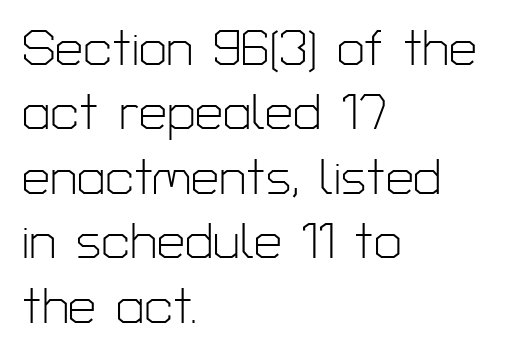
Stroke mass is kept to a normal reading level or below. Spacing between characters is what you'd get straight out of the box. A typesetter would label this face a sans. Horizontally, the lines are justified to the leading edge only.
